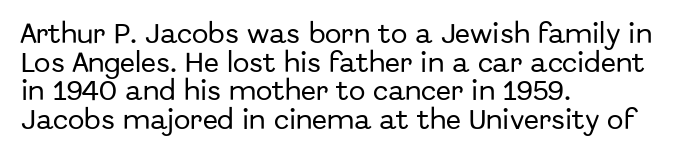
Q: Is the text italic (slanted)? A: No, it is upright.
Q: Is the text underlined? A: No.
Q: How is the paragraph aligned? A: Left-aligned.
Q: Is the spacing between letters normal or unusually wide? A: Normal.
Q: Is the spacing between lines tight, normal or loose? A: Normal.
